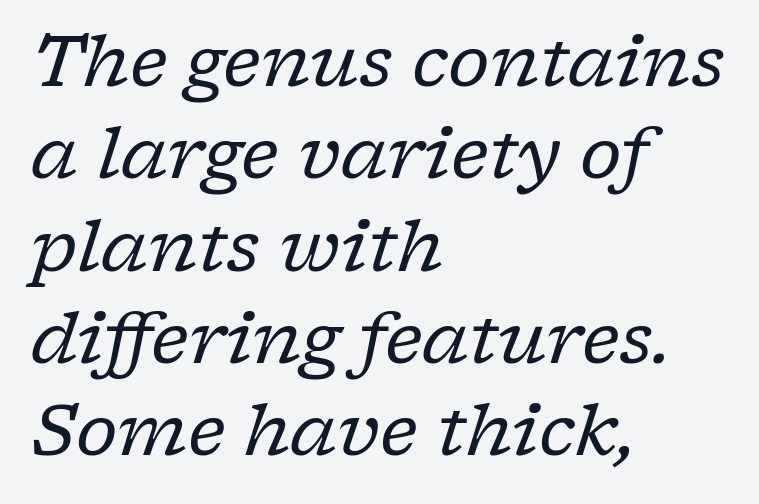
{"serif": "yes", "italic": "yes", "lean": "right", "slant_degrees": 17, "bold": "no", "weight": "regular", "width": "normal", "stroke_contrast": "low", "x_height": "medium", "monospaced": "no", "underline": "no", "align": "left", "line_spacing": "normal", "line_spacing_ratio": 1.3, "letter_spacing": "normal", "letter_spacing_em": 0.0, "glyph_px": 71}
